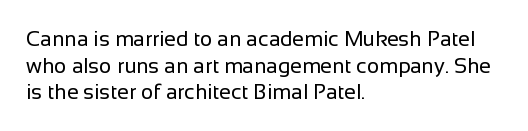
Summary of weight: not heavy and not bold. The vertical gap from one line to the next is medium. The type is set solid horizontally, with unmodified tracking. No italicization has been applied; the sample stays upright. The paragraph shown leans on its left margin. The gap between lines stays unmarked.
